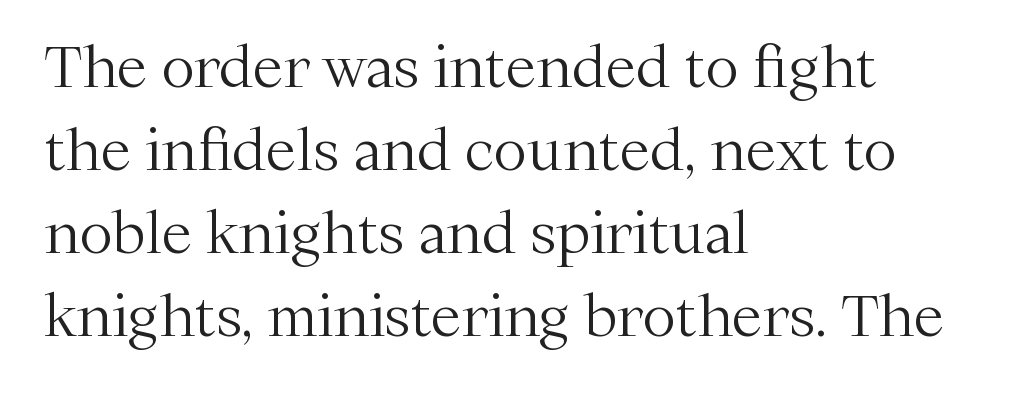
Is this a sans? No — the strokes have serifs. The zone under the glyphs is completely vacant. Varying glyph widths throughout — classic text-font behaviour. Weight: in the light-to-regular range. Notice how the passage keeps a crisp vertical edge on the left only.
